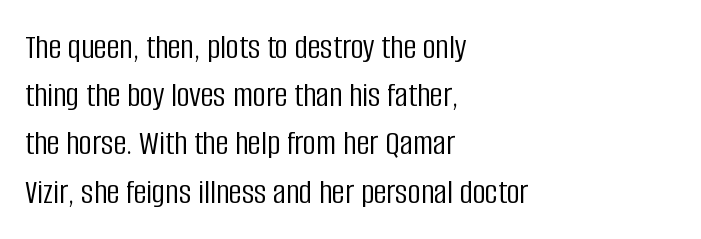
{"serif": "no", "italic": "no", "bold": "no", "weight": "light", "width": "condensed", "stroke_contrast": "low", "x_height": "large", "monospaced": "no", "underline": "no", "align": "left", "line_spacing": "normal", "line_spacing_ratio": 1.34, "letter_spacing": "normal", "letter_spacing_em": 0.0, "glyph_px": 36}
